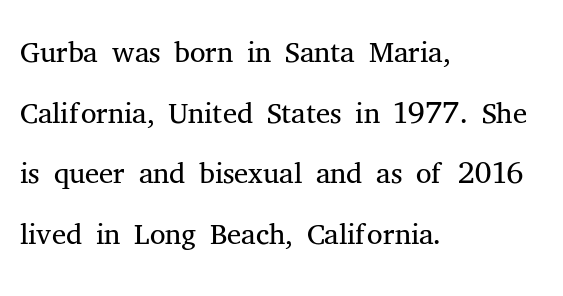
The image shows 44 px light serif type, upright; set left-aligned, normal line spacing (1.38x), normal letter spacing, not underlined; medium stroke contrast and a medium x-height.
